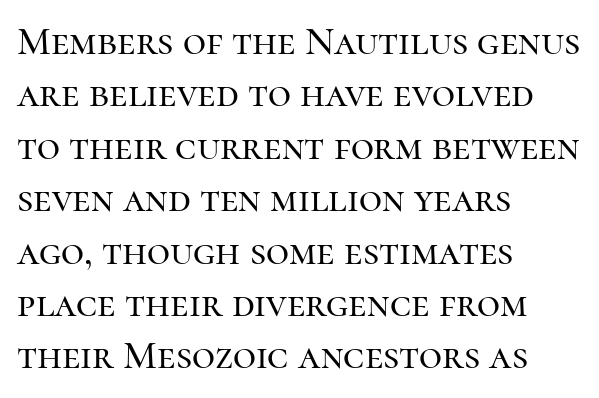
The image shows 40 px serif type, upright; set left-aligned, normal line spacing (1.31x), normal letter spacing, not underlined; high stroke contrast and a medium x-height.
